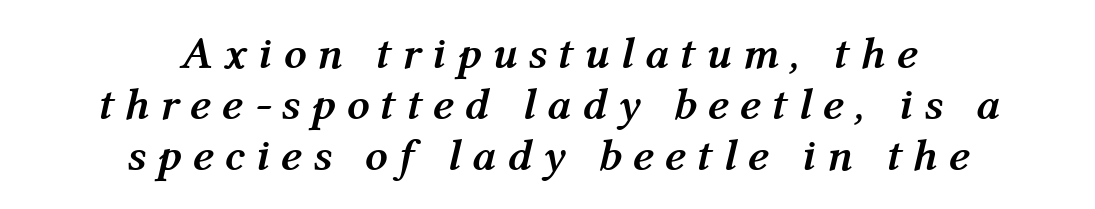
Loose tracking; the words dissolve into strings of separated letters. The letters are slanted; this is an italic face. Caption: multi-line text, centered on the measure. The space beneath each line is pristine and unruled. This block would grow much taller if given ordinary leading; it's compressed now.
